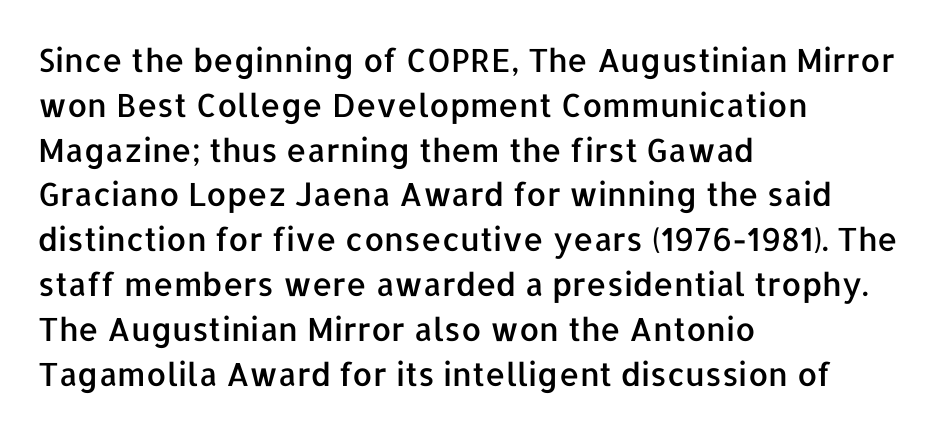
Proportional: the letters do not fall into vertical columns. Compared with typical paragraphs, the rows here are spaced about the same. The letters stand upright; this is a roman face. Notice how the passage keeps a crisp vertical edge on the left only. Inter-character spacing is left at the font's built-in metrics. The rendering shows plain stroke endings on the letterforms — a sans-serif design.
